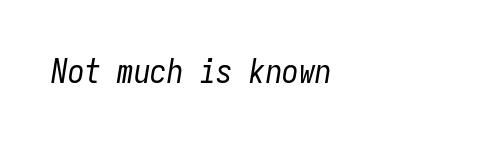
Q: Is the text bold? A: No.
Q: Is the text italic (slanted)? A: Yes, it leans right by about 9 degrees.
Q: Is the text underlined? A: No.
Q: How is the paragraph aligned? A: Left-aligned.
Q: Is the spacing between letters normal or unusually wide? A: Normal.
Q: Width (condensed, normal, or wide)? A: Condensed.
Q: Stroke contrast? A: Low.
Q: x-height? A: Medium.
Q: Monospaced? A: Yes.
